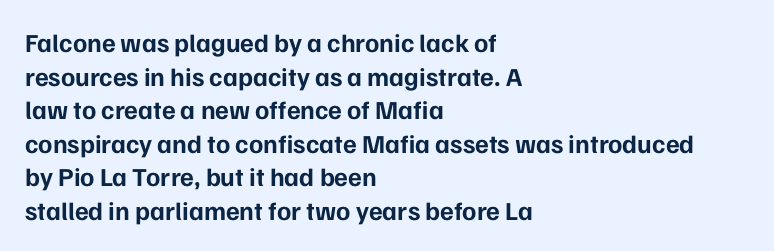
{"italic": "no", "bold": "yes", "underline": "no", "align": "left", "line_spacing": "normal", "line_spacing_ratio": 1.29, "letter_spacing": "normal", "letter_spacing_em": 0.0, "glyph_px": 26}
